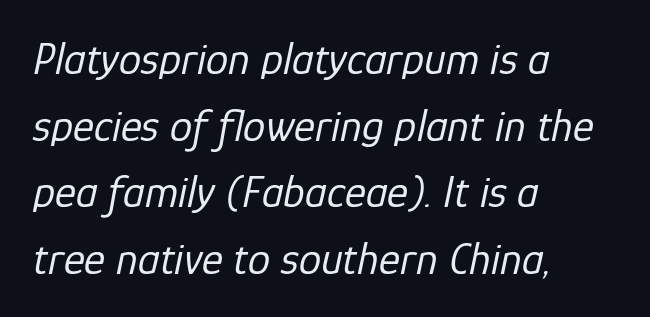
Weight: regular or lighter. The face used here is proportionally spaced, like ordinary book or web type. The setting favours the left margin, as ordinary paragraphs usually do. A bare baseline throughout the passage. Glyph-to-glyph distance matches everyday printed text. The letters are slanted; this is an italic face.
